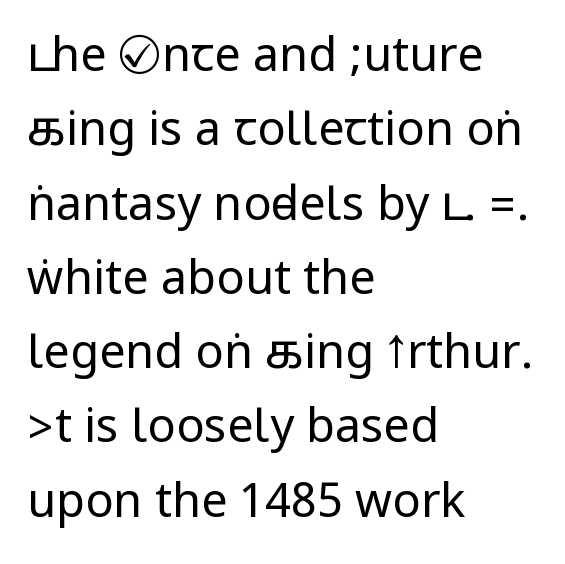
The image shows 47 px regular-weight, condensed sans-serif type, upright; set left-aligned, normal line spacing (1.58x), normal letter spacing, not underlined; low stroke contrast.
